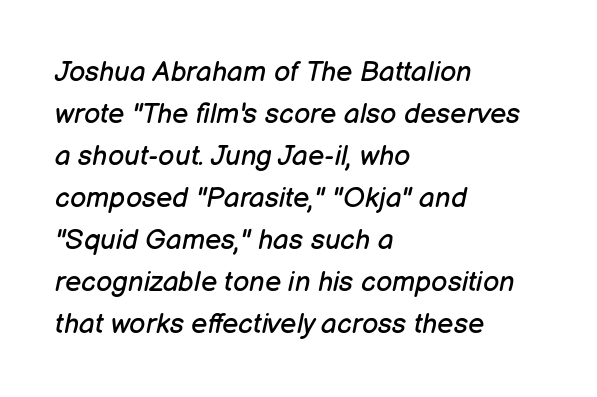
The image shows 28 px regular-weight type, italic (leaning right); set left-aligned, normal line spacing (1.5x), normal letter spacing, not underlined; low stroke contrast and a medium x-height.
